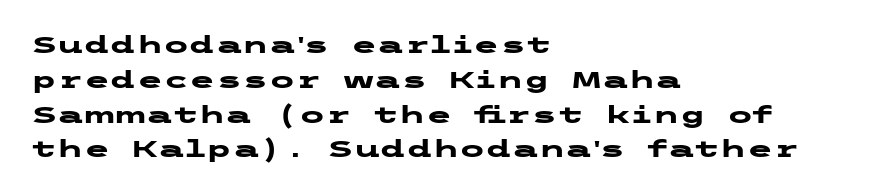
Nope, not italic — everything's standing straight. The passage shown has conventional tracking throughout. Bold? Absolutely — the strokes are thick and heavy. If you drew a ruler down the left edge, every line would touch it. The gap between lines stays unmarked. Horizontal bands of white between lines are of average thickness.
